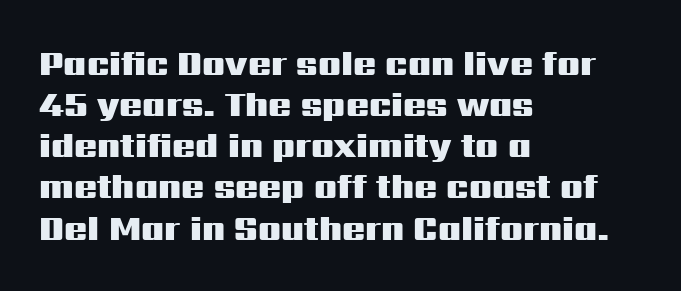
Q: Is the text bold? A: Yes.
Q: Is the text italic (slanted)? A: No, it is upright.
Q: Is the typeface a serif or a sans-serif typeface? A: Sans-serif.
Q: Is the text underlined? A: No.
Q: How is the paragraph aligned? A: Left-aligned.
Q: Is the spacing between letters normal or unusually wide? A: Normal.
Q: Width (condensed, normal, or wide)? A: Wide.
Q: Stroke contrast? A: Medium.
Q: x-height? A: Medium.
Q: Monospaced? A: No.
